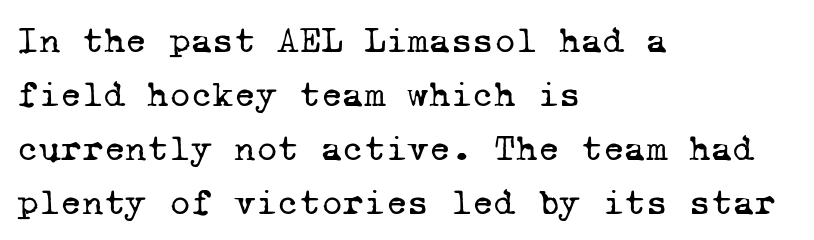
{"serif": "yes", "bold": "no", "weight": "regular", "width": "normal", "stroke_contrast": "low", "x_height": "medium", "monospaced": "yes", "underline": "no", "align": "left", "line_spacing": "normal", "line_spacing_ratio": 1.46, "letter_spacing": "normal", "letter_spacing_em": 0.0, "glyph_px": 37}
